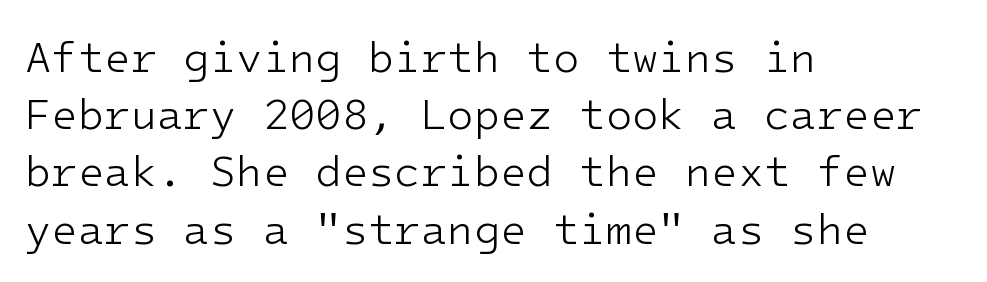
The image shows 43 px light sans-serif type, upright; set left-aligned, normal line spacing (1.33x), normal letter spacing, not underlined; low stroke contrast and a medium x-height.
